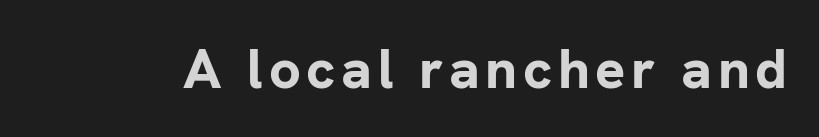
{"serif": "no", "italic": "no", "bold": "yes", "weight": "bold", "width": "normal", "stroke_contrast": "low", "x_height": "medium", "monospaced": "no", "underline": "no", "glyph_px": 56}
